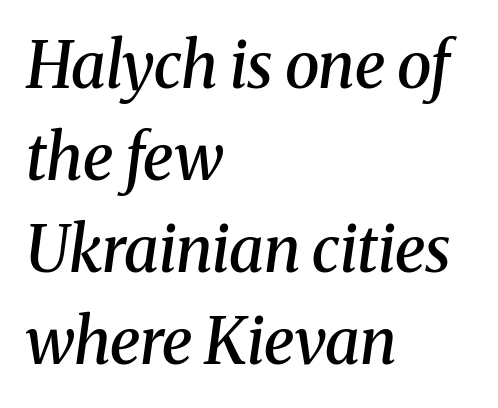
The image shows 63 px semibold serif type, italic (leaning right); set left-aligned, normal line spacing (1.46x), normal letter spacing, not underlined; medium stroke contrast and a medium x-height.
